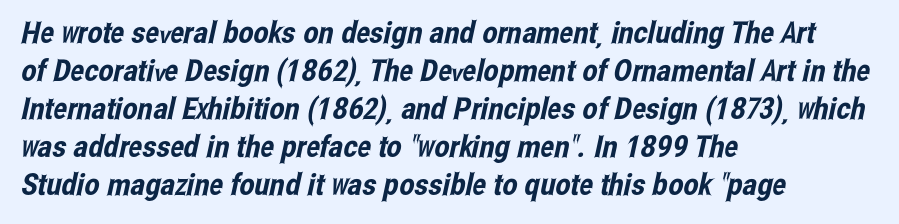
The image shows 30 px condensed sans-serif type; set left-aligned, normal line spacing (1.27x), normal letter spacing, not underlined; low stroke contrast and a medium x-height.
